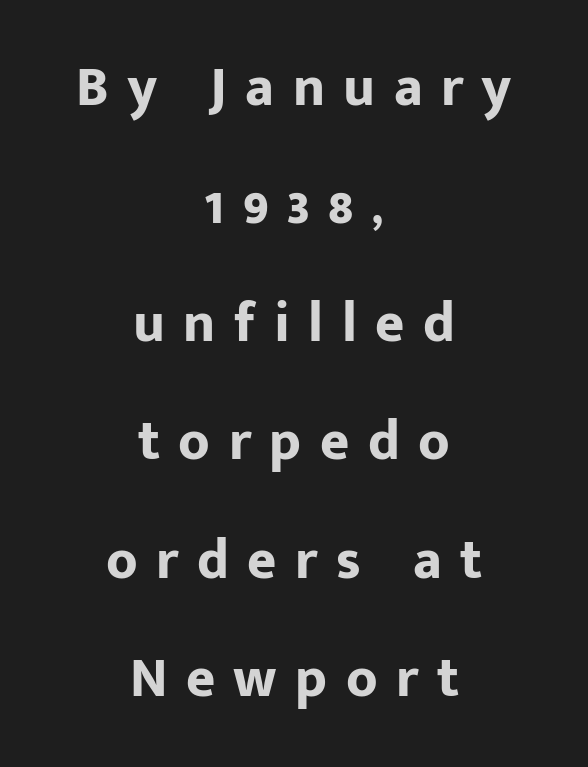
Q: Is the text bold? A: Yes.
Q: Is the text italic (slanted)? A: No, it is upright.
Q: Is the typeface a serif or a sans-serif typeface? A: Sans-serif.
Q: Is the text underlined? A: No.
Q: How is the paragraph aligned? A: Centered.
Q: Is the spacing between letters normal or unusually wide? A: Unusually wide.
Q: Is the spacing between lines tight, normal or loose? A: Loose.
Q: Width (condensed, normal, or wide)? A: Normal.
Q: Stroke contrast? A: Low.
Q: x-height? A: Medium.
Q: Monospaced? A: No.
